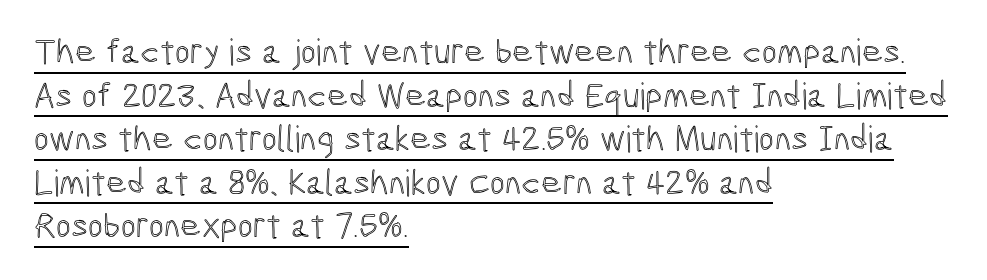
Q: Is the text italic (slanted)? A: No, it is upright.
Q: Is the text underlined? A: Yes.
Q: How is the paragraph aligned? A: Left-aligned.
Q: Is the spacing between letters normal or unusually wide? A: Normal.
Q: Width (condensed, normal, or wide)? A: Condensed.
Q: x-height? A: Medium.
Q: Monospaced? A: No.
